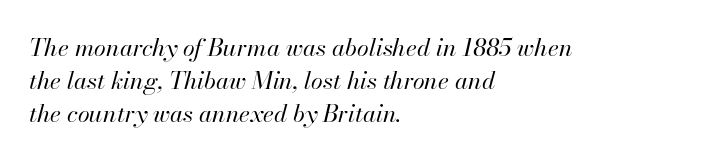
The image shows 24 px text type, italic (leaning right); set left-aligned, normal line spacing (1.37x), normal letter spacing, not underlined.
